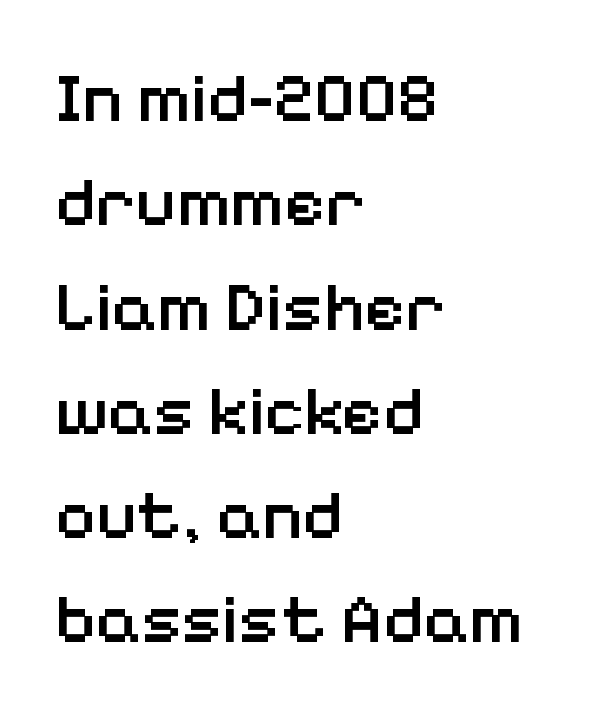
Q: Is the text bold? A: Semi-bold.
Q: Is the text italic (slanted)? A: No, it is upright.
Q: Is the typeface a serif or a sans-serif typeface? A: Sans-serif.
Q: Is the text underlined? A: No.
Q: How is the paragraph aligned? A: Left-aligned.
Q: Is the spacing between letters normal or unusually wide? A: Normal.
Q: Is the spacing between lines tight, normal or loose? A: Normal.
Q: Width (condensed, normal, or wide)? A: Normal.
Q: Stroke contrast? A: Low.
Q: x-height? A: Medium.
Q: Monospaced? A: No.
